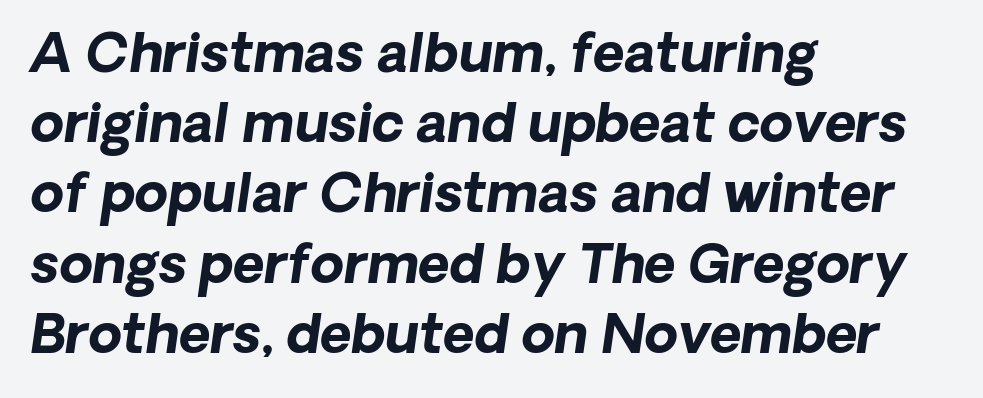
The image shows 54 px bold sans-serif type; set left-aligned, normal line spacing (1.3x), normal letter spacing, not underlined; low stroke contrast and a medium x-height.
